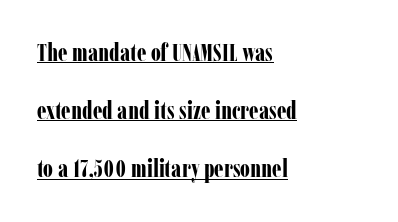
Q: Is the text bold? A: Yes.
Q: Is the text italic (slanted)? A: No, it is upright.
Q: Is the text underlined? A: Yes.
Q: How is the paragraph aligned? A: Left-aligned.
Q: Is the spacing between letters normal or unusually wide? A: Normal.
Q: Is the spacing between lines tight, normal or loose? A: Loose.
